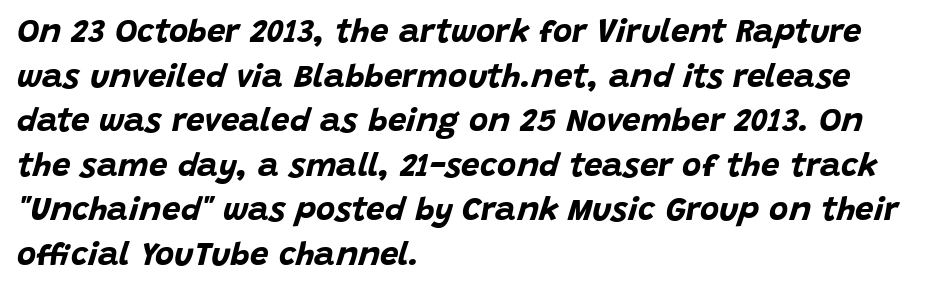
You could not count columns in this text — the font is proportionally spaced. Quick note: underline off. Is the type bold? Yes — the strokes are clearly thick and heavy. Short note: letters normally spaced. A normal amount of white space separates one row of letters from the next. Posture: slanted.
